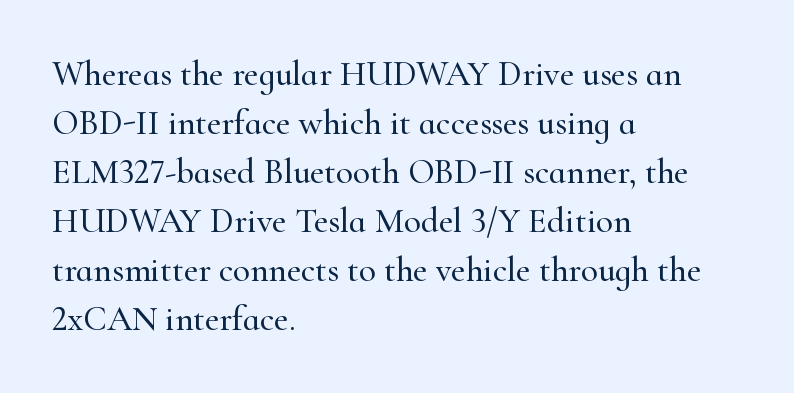
Q: Is the text italic (slanted)? A: No, it is upright.
Q: Is the typeface a serif or a sans-serif typeface? A: Serif.
Q: Is the text underlined? A: No.
Q: How is the paragraph aligned? A: Left-aligned.
Q: Is the spacing between letters normal or unusually wide? A: Normal.
Q: Is the spacing between lines tight, normal or loose? A: Normal.
Q: Width (condensed, normal, or wide)? A: Normal.
Q: Stroke contrast? A: High.
Q: x-height? A: Small.
Q: Monospaced? A: No.
